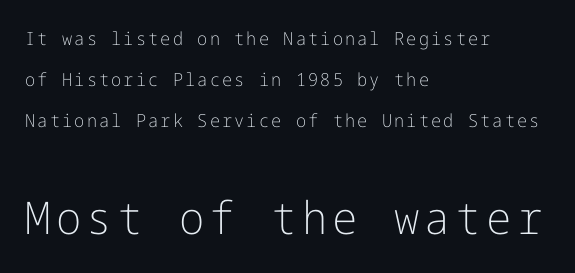
Q: Is the text bold? A: No.
Q: Is the text italic (slanted)? A: No, it is upright.
Q: Is the typeface a serif or a sans-serif typeface? A: Sans-serif.
Q: Is the text underlined? A: No.
Q: How is the paragraph aligned? A: Left-aligned.
Q: Is the spacing between lines tight, normal or loose? A: Loose.
Q: Which block of text is set in a larger size, the first (top) or the second (bottom)? A: The second (bottom) one.
Q: Width (condensed, normal, or wide)? A: Normal.
Q: Stroke contrast? A: Low.
Q: x-height? A: Medium.
